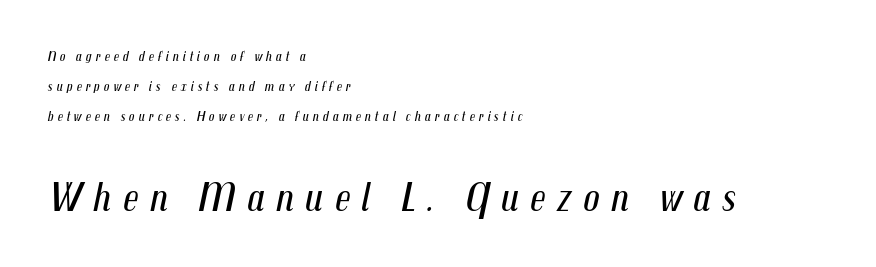
The paragraph has a hard left edge and a soft right edge. Clear beneath every line of the passage. Character widths vary here, with narrow letters taking less room than wide ones. The axis of the letterforms is tilted away from vertical.
